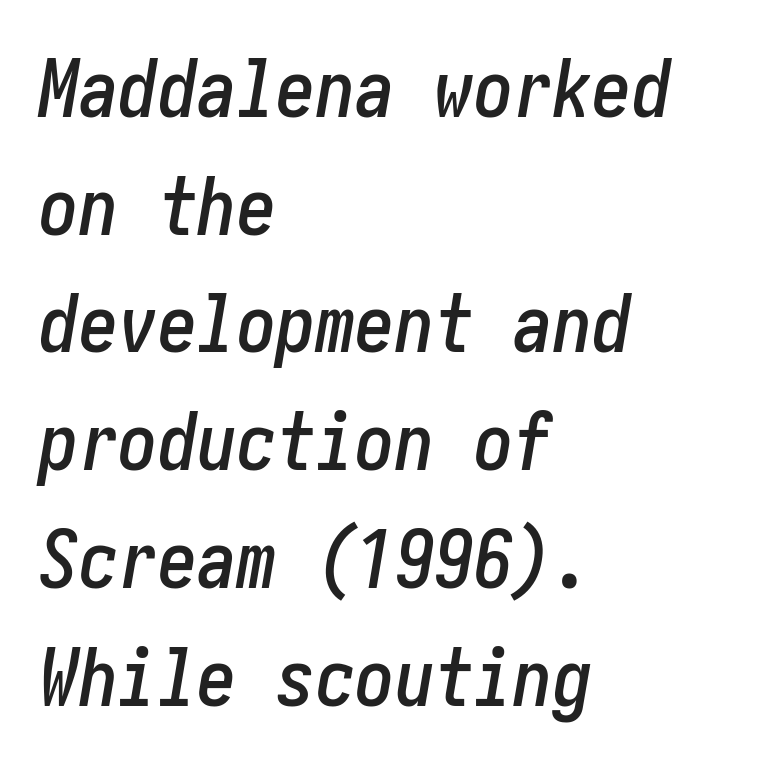
The image shows 79 px condensed type, italic (leaning right); set left-aligned, normal line spacing (1.49x), normal letter spacing, not underlined; low stroke contrast and a medium x-height.
